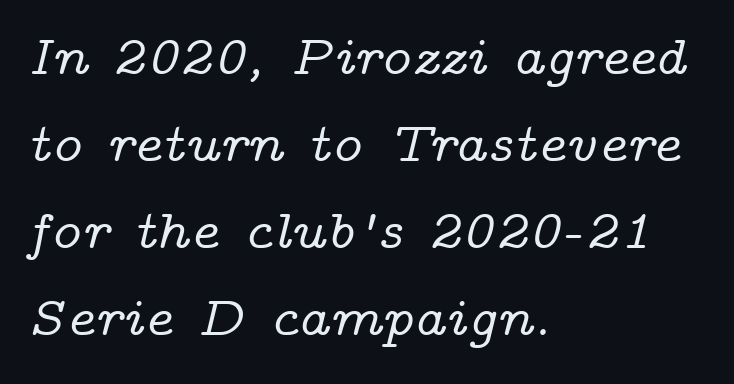
Q: Is the text italic (slanted)? A: Yes, it leans right by about 14 degrees.
Q: Is the typeface a serif or a sans-serif typeface? A: Serif.
Q: Is the text underlined? A: No.
Q: How is the paragraph aligned? A: Left-aligned.
Q: Is the spacing between letters normal or unusually wide? A: Normal.
Q: Is the spacing between lines tight, normal or loose? A: Normal.
Q: Width (condensed, normal, or wide)? A: Wide.
Q: Stroke contrast? A: Low.
Q: x-height? A: Medium.
Q: Monospaced? A: No.
